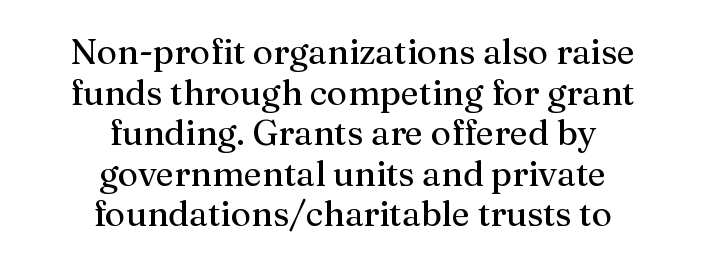
The image shows 35 px regular-weight serif type, upright; set centered, line spacing 1.16x, normal letter spacing, not underlined; medium stroke contrast and a medium x-height.
